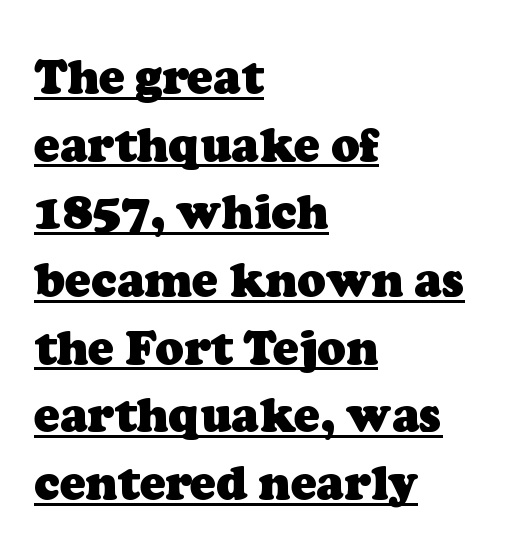
The image shows 47 px heavy serif type; set left-aligned, normal line spacing (1.44x), normal letter spacing, underlined; low stroke contrast and a medium x-height.
